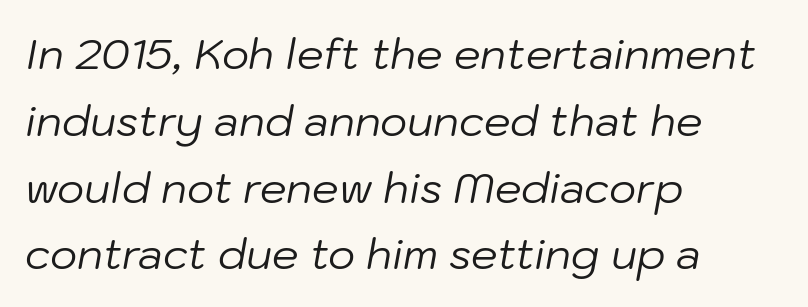
{"italic": "yes", "lean": "right", "slant_degrees": 10, "bold": "no", "weight": "regular", "width": "normal", "stroke_contrast": "low", "x_height": "medium", "monospaced": "no", "underline": "no", "align": "left", "line_spacing": "normal", "line_spacing_ratio": 1.59, "letter_spacing": "normal", "letter_spacing_em": 0.0, "glyph_px": 42}
